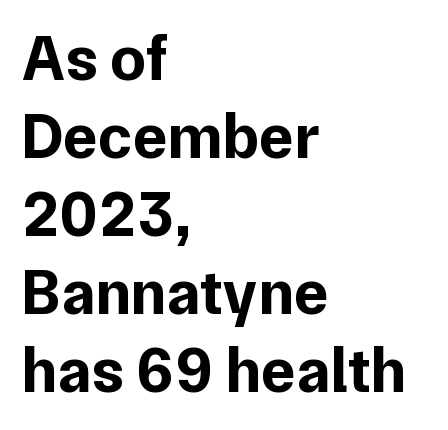
The image shows 64 px bold sans-serif type, upright; set left-aligned, line spacing 1.22x, normal letter spacing, not underlined; low stroke contrast and a medium x-height.
